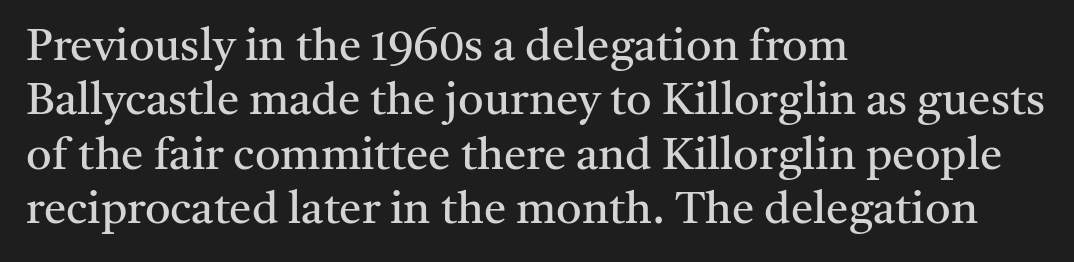
Q: Is the text bold? A: No.
Q: Is the text italic (slanted)? A: No, it is upright.
Q: Is the typeface a serif or a sans-serif typeface? A: Serif.
Q: Is the text underlined? A: No.
Q: How is the paragraph aligned? A: Left-aligned.
Q: Is the spacing between letters normal or unusually wide? A: Normal.
Q: Width (condensed, normal, or wide)? A: Normal.
Q: Stroke contrast? A: Medium.
Q: x-height? A: Medium.
Q: Monospaced? A: No.
